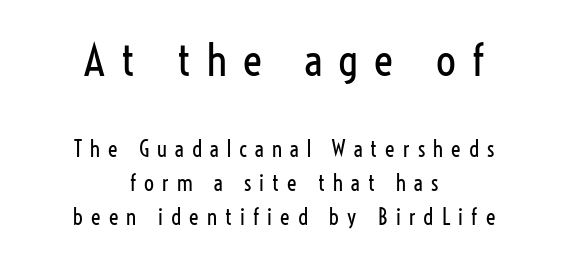
Q: Is the text bold? A: No.
Q: Is the text italic (slanted)? A: No, it is upright.
Q: Is the typeface a serif or a sans-serif typeface? A: Sans-serif.
Q: Is the text underlined? A: No.
Q: How is the paragraph aligned? A: Centered.
Q: Is the spacing between letters normal or unusually wide? A: Unusually wide.
Q: Is the spacing between lines tight, normal or loose? A: Normal.
Q: Which block of text is set in a larger size, the first (top) or the second (bottom)? A: The first (top) one.
Q: Width (condensed, normal, or wide)? A: Condensed.
Q: Stroke contrast? A: Low.
Q: x-height? A: Medium.
Q: Monospaced? A: No.
